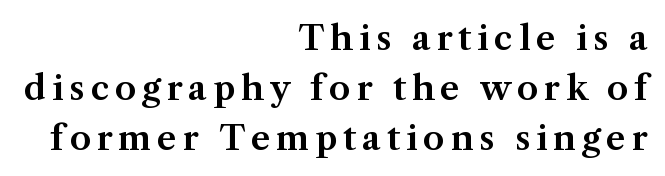
The image shows 34 px serif type, upright; set right-aligned, normal line spacing (1.47x), not underlined; medium stroke contrast and a medium x-height.
